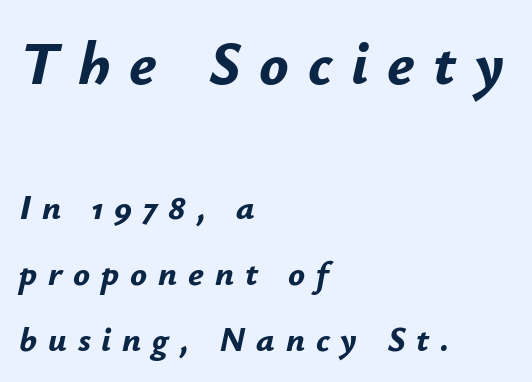
The image shows 61 px bold type, italic (leaning right); set left-aligned, line spacing 1.88x, unusually wide letter spacing (+0.31 em), not underlined; the first (top) block is 1.74x larger; low stroke contrast and a small x-height.
